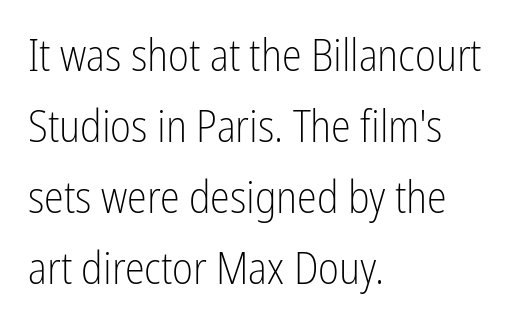
Q: Is the text bold? A: No.
Q: Is the text italic (slanted)? A: No, it is upright.
Q: Is the typeface a serif or a sans-serif typeface? A: Sans-serif.
Q: Is the text underlined? A: No.
Q: How is the paragraph aligned? A: Left-aligned.
Q: Is the spacing between letters normal or unusually wide? A: Normal.
Q: Is the spacing between lines tight, normal or loose? A: Normal.
Q: Width (condensed, normal, or wide)? A: Condensed.
Q: Stroke contrast? A: Low.
Q: x-height? A: Medium.
Q: Monospaced? A: No.
